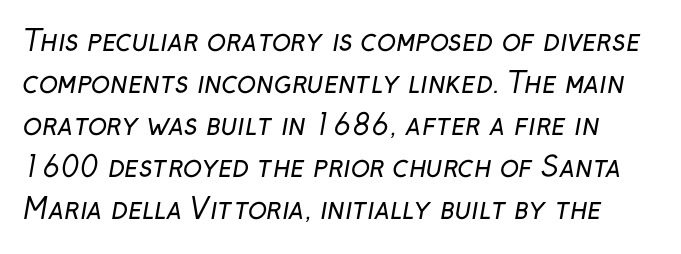
Classification — sans serif. The font is comparable to plain body text, perhaps lighter. Honestly, the letter spacing is just normal — you wouldn't notice it. Proportional: the letters do not fall into vertical columns. Anything drawn beneath the words? Only blank space.
